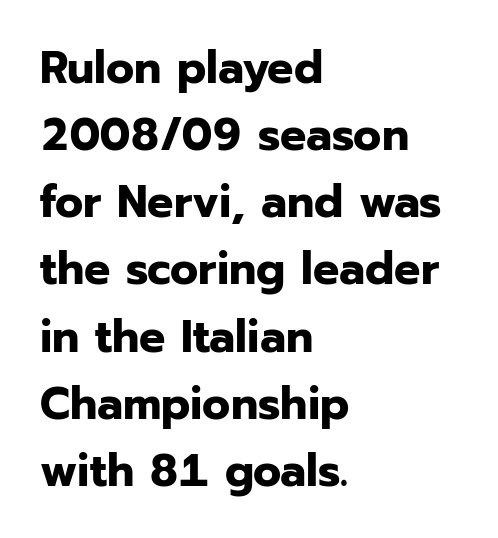
Q: Is the text bold? A: Yes.
Q: Is the text italic (slanted)? A: No, it is upright.
Q: Is the typeface a serif or a sans-serif typeface? A: Sans-serif.
Q: Is the text underlined? A: No.
Q: How is the paragraph aligned? A: Left-aligned.
Q: Is the spacing between letters normal or unusually wide? A: Normal.
Q: Is the spacing between lines tight, normal or loose? A: Normal.
Q: Width (condensed, normal, or wide)? A: Normal.
Q: Stroke contrast? A: Low.
Q: x-height? A: Medium.
Q: Monospaced? A: No.
